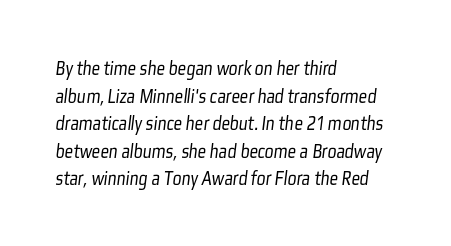
The image shows 21 px text type; set left-aligned, normal line spacing (1.31x), normal letter spacing, not underlined.
